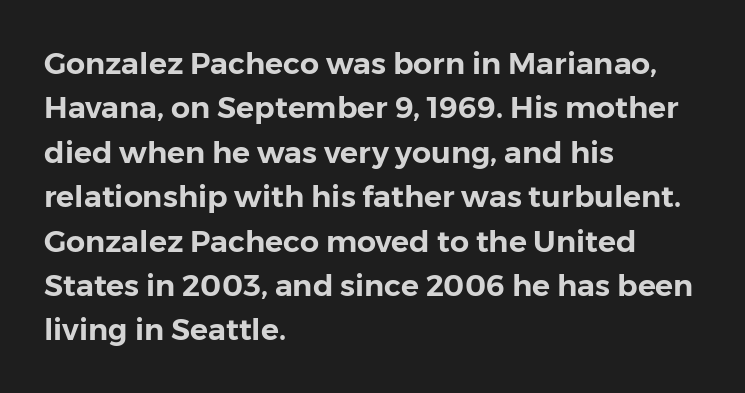
Q: Is the text italic (slanted)? A: No, it is upright.
Q: Is the typeface a serif or a sans-serif typeface? A: Sans-serif.
Q: Is the text underlined? A: No.
Q: How is the paragraph aligned? A: Left-aligned.
Q: Is the spacing between letters normal or unusually wide? A: Normal.
Q: Is the spacing between lines tight, normal or loose? A: Normal.
Q: Width (condensed, normal, or wide)? A: Normal.
Q: Stroke contrast? A: Low.
Q: x-height? A: Medium.
Q: Monospaced? A: No.
